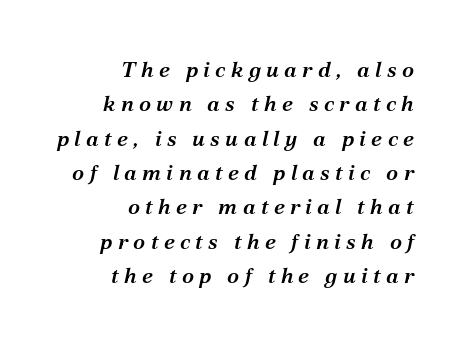
The specimen omits any rule beneath the text block's lines. Every letter is mildly thick-stroked: semibold rather than bold. The compositor pushed each line to the right boundary. Does the leading feel generous? No, just average. You could only call the tracking loose — the letters float apart. These lines were composed using italics.
